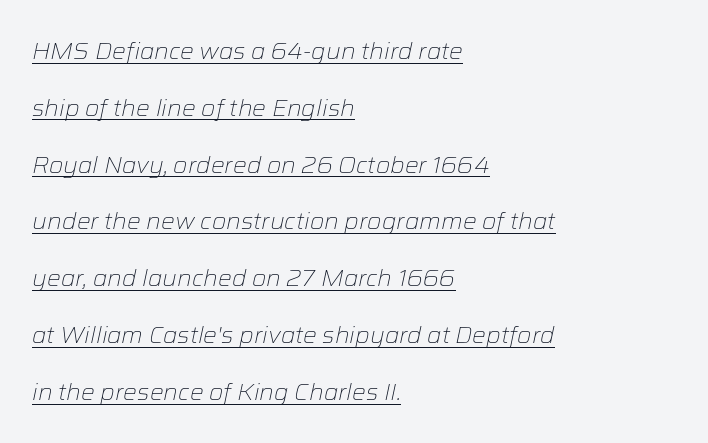
Notice the wide empty band between every row — that's loose leading. This is not heavy type; no bold has been used. Observe the lean: these are italic letterforms. Each line starts at the same left margin while the right side varies. Letter spacing: default.
